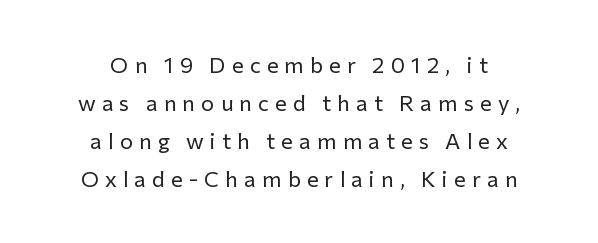
Q: Is the text bold? A: No.
Q: Is the text italic (slanted)? A: No, it is upright.
Q: Is the text underlined? A: No.
Q: How is the paragraph aligned? A: Centered.
Q: Is the spacing between letters normal or unusually wide? A: Unusually wide.
